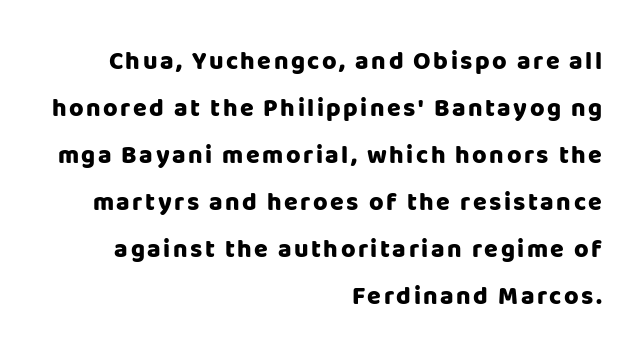
{"italic": "no", "bold": "yes", "underline": "no", "align": "right", "line_spacing_ratio": 1.88, "glyph_px": 25}
